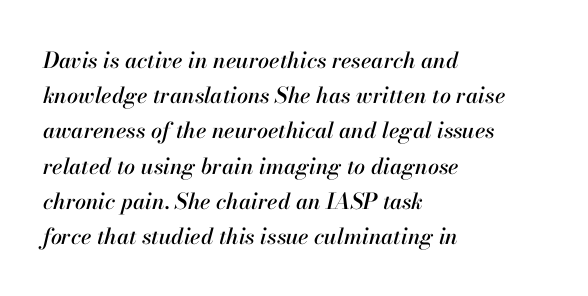
The setting favours the left margin, as ordinary paragraphs usually do. The vertical gap from one line to the next is medium. Honestly, the letter spacing is just normal — you wouldn't notice it. A bare baseline throughout the passage.
